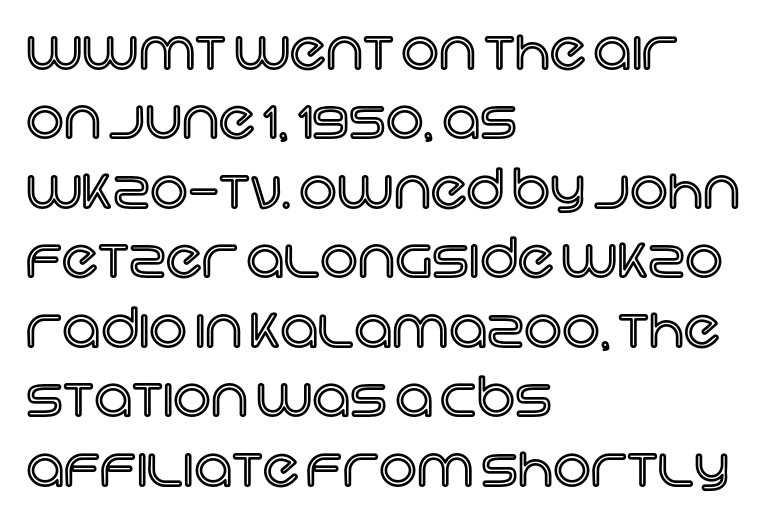
Q: Is the text italic (slanted)? A: No, it is upright.
Q: Is the text underlined? A: No.
Q: How is the paragraph aligned? A: Left-aligned.
Q: Is the spacing between letters normal or unusually wide? A: Normal.
Q: Is the spacing between lines tight, normal or loose? A: Normal.
Q: Width (condensed, normal, or wide)? A: Normal.
Q: x-height? A: Large.
Q: Monospaced? A: No.
